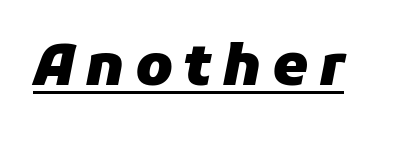
The image shows 57 px heavy type, italic (leaning right); set underlined; low stroke contrast and a medium x-height.
